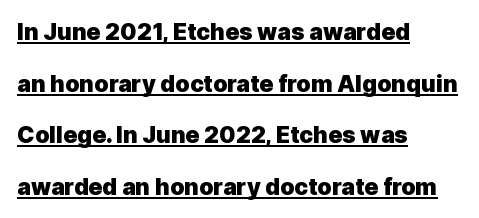
Q: Is the text bold? A: Yes.
Q: Is the text italic (slanted)? A: No, it is upright.
Q: Is the text underlined? A: Yes.
Q: How is the paragraph aligned? A: Left-aligned.
Q: Is the spacing between letters normal or unusually wide? A: Normal.
Q: Is the spacing between lines tight, normal or loose? A: Loose.
